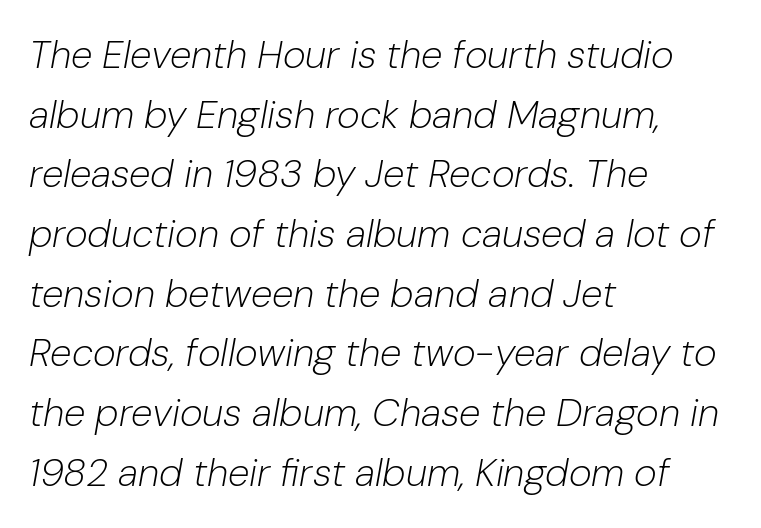
Rows of type keep a routine distance in the vertical direction. The face used here is proportionally spaced, like ordinary book or web type. When letters slant like this, we call the style italic. Honestly, the letter spacing is just normal — you wouldn't notice it.
